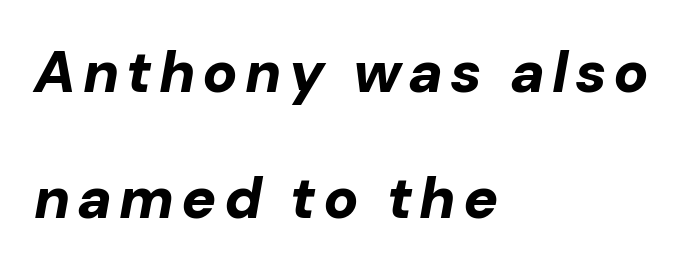
{"italic": "yes", "lean": "right", "slant_degrees": 10, "bold": "yes", "weight": "bold", "width": "normal", "stroke_contrast": "low", "x_height": "medium", "monospaced": "no", "underline": "no", "align": "left", "line_spacing": "loose", "line_spacing_ratio": 2.18, "glyph_px": 58}
